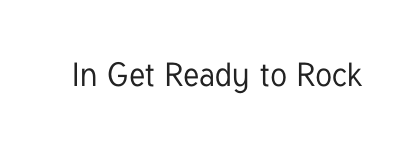
{"serif": "no", "italic": "no", "width": "condensed", "stroke_contrast": "low", "x_height": "medium", "monospaced": "no", "underline": "no", "letter_spacing": "normal", "letter_spacing_em": 0.0, "glyph_px": 33}
